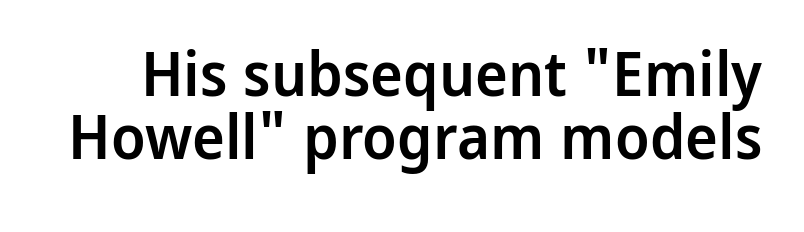
Q: Is the text bold? A: Semi-bold.
Q: Is the text italic (slanted)? A: No, it is upright.
Q: Is the typeface a serif or a sans-serif typeface? A: Sans-serif.
Q: Is the text underlined? A: No.
Q: Is the spacing between letters normal or unusually wide? A: Normal.
Q: Is the spacing between lines tight, normal or loose? A: Tight.
Q: Width (condensed, normal, or wide)? A: Normal.
Q: Stroke contrast? A: Low.
Q: x-height? A: Medium.
Q: Monospaced? A: No.
